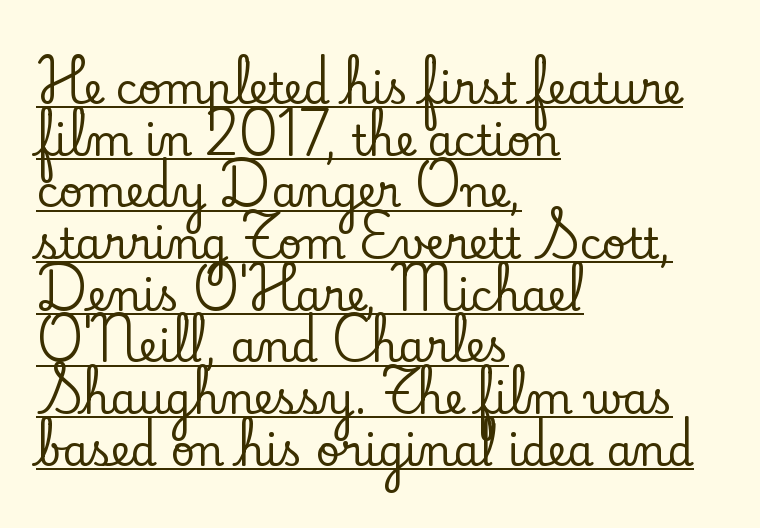
Q: Is the text italic (slanted)? A: No, it is upright.
Q: Is the typeface a serif or a sans-serif typeface? A: Serif.
Q: Is the text underlined? A: Yes.
Q: How is the paragraph aligned? A: Left-aligned.
Q: Is the spacing between letters normal or unusually wide? A: Normal.
Q: Width (condensed, normal, or wide)? A: Normal.
Q: Stroke contrast? A: Low.
Q: x-height? A: Small.
Q: Monospaced? A: No.
